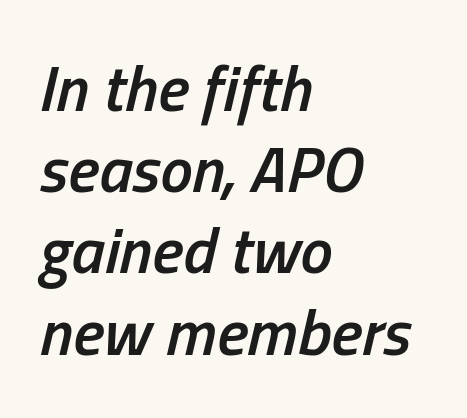
{"italic": "yes", "lean": "right", "slant_degrees": 13, "bold": "semi", "weight": "semibold", "width": "condensed", "stroke_contrast": "low", "x_height": "medium", "monospaced": "no", "underline": "no", "align": "left", "line_spacing": "normal", "line_spacing_ratio": 1.25, "letter_spacing": "normal", "letter_spacing_em": 0.0, "glyph_px": 65}
